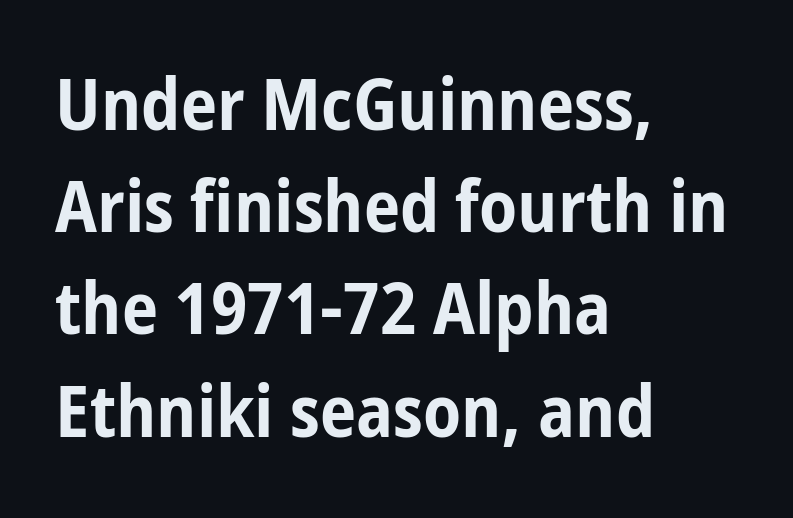
These lines are composed in type without serifs. The font's upright variant was chosen for this text. This rendering features lettering with no underline. Successive baselines arrive at the customary interval. Is the type bold? Yes — the strokes are clearly thick and heavy. Typeset ragged right — the left edge is the straight one.
